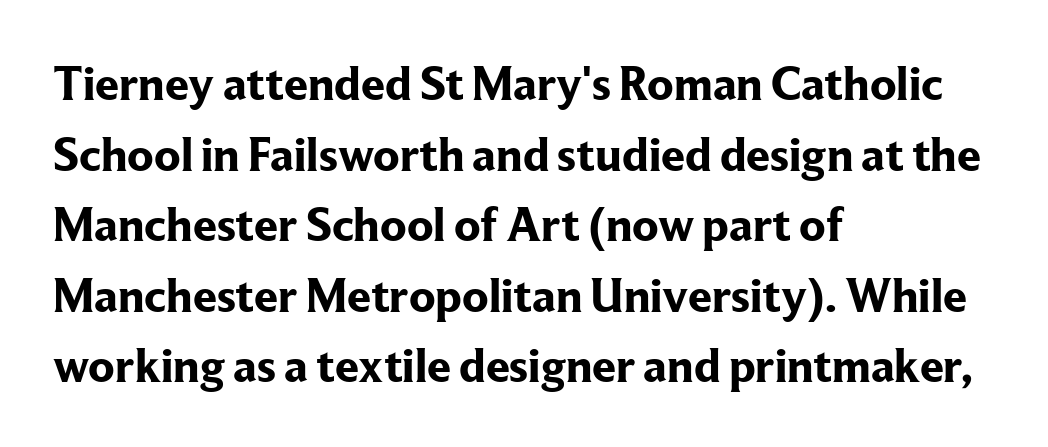
The face used here is proportionally spaced, like ordinary book or web type. Short note: letters normally spaced. Unlike italic type, these characters show no tilt at all. Unlike a clean sans, this face finishes its strokes with serifs. I'd describe the lettering as bold — thick and assertive. The area under the type is left untouched.
